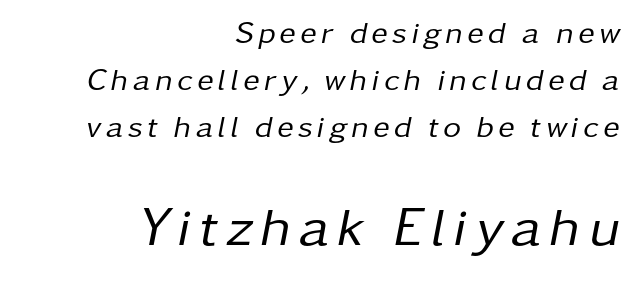
{"italic": "yes", "lean": "right", "slant_degrees": 11, "bold": "no", "weight": "regular", "width": "normal", "stroke_contrast": "low", "x_height": "medium", "monospaced": "no", "underline": "no", "align": "right", "line_spacing": "normal", "line_spacing_ratio": 1.52, "larger_block": "second", "size_ratio": 1.77, "glyph_px": 55}
